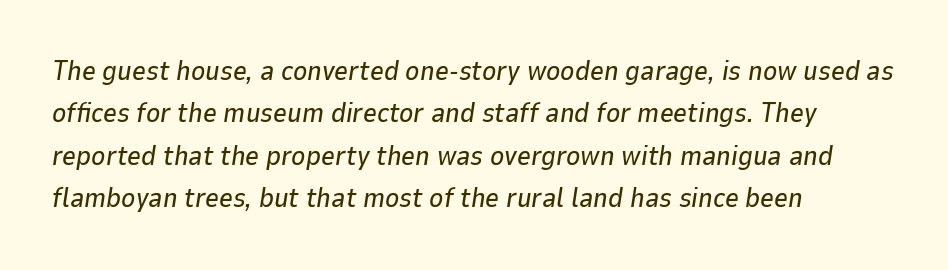
Descenders are the only things crossing below the line. The lettering tilts uniformly, giving the passage an italic look. The lines sit at an ordinary, default distance from one another. Every row of glyphs begins at an identical x-position on the left.
